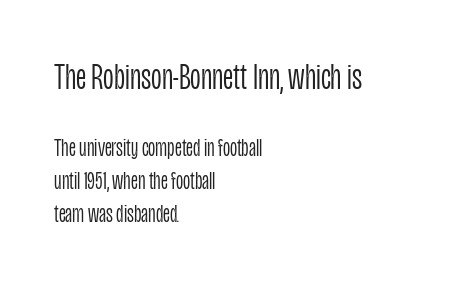
Q: Is the text bold? A: No.
Q: Is the text italic (slanted)? A: No, it is upright.
Q: Is the typeface a serif or a sans-serif typeface? A: Sans-serif.
Q: Is the text underlined? A: No.
Q: How is the paragraph aligned? A: Left-aligned.
Q: Is the spacing between letters normal or unusually wide? A: Normal.
Q: Is the spacing between lines tight, normal or loose? A: Normal.
Q: Which block of text is set in a larger size, the first (top) or the second (bottom)? A: The first (top) one.
Q: Width (condensed, normal, or wide)? A: Condensed.
Q: Stroke contrast? A: Low.
Q: x-height? A: Large.
Q: Monospaced? A: No.
